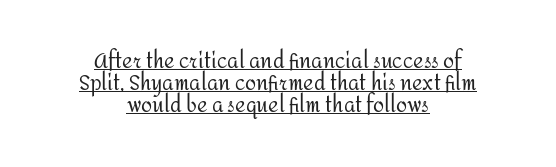
Is this a heavy cut? Hardly; it is regular or lighter. The gaps between neighbouring characters are ordinary and unremarkable. No italicization has been applied; the sample stays upright. The vertical gap from one line to the next is small. Line starts and ends both wander, symmetrically.
